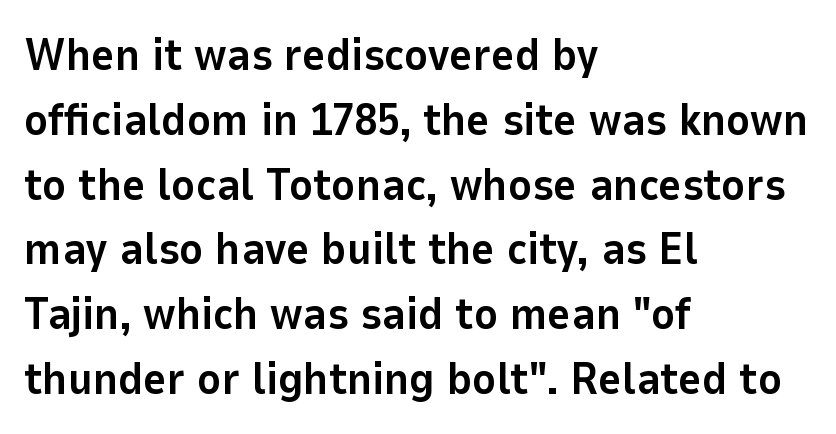
Type style note: lacks serifs. How heavy is the stroke? Heavy — this is a bold. Quick note: interline space is typical. The face used here is proportionally spaced, like ordinary book or web type. The strip under each line holds only bare page.
